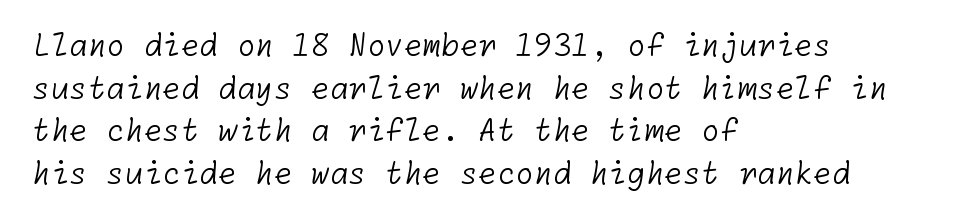
The image shows 30 px light sans-serif type; set left-aligned, normal line spacing (1.42x), normal letter spacing, not underlined; low stroke contrast and a medium x-height.
